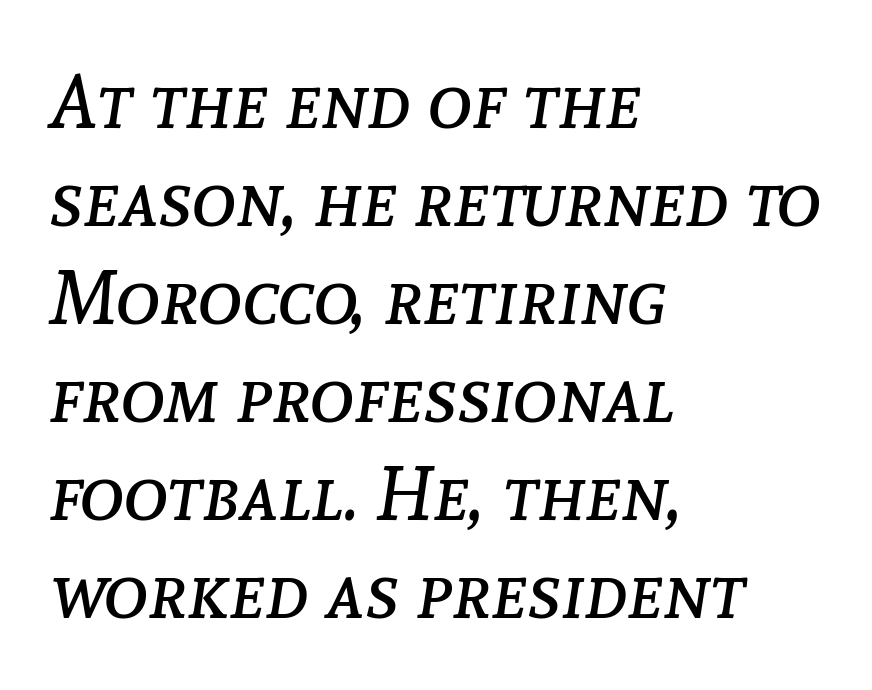
The strip under each line holds only bare page. Weight: in the light-to-regular range. In terms of posture, this sample is oblique. Observe the ordinary spacing: letters are neighbours, not strangers.
